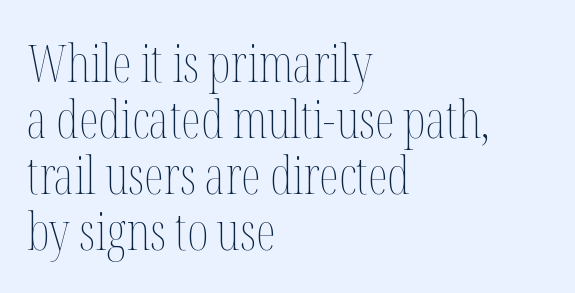
{"italic": "no", "bold": "no", "weight": "thin", "width": "condensed", "stroke_contrast": "medium", "x_height": "medium", "monospaced": "no", "underline": "no", "align": "left", "line_spacing": "tight", "line_spacing_ratio": 1.1, "letter_spacing": "normal", "letter_spacing_em": 0.0, "glyph_px": 51}
